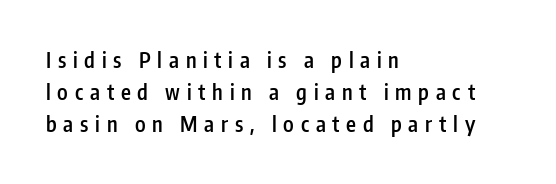
{"italic": "no", "bold": "semi", "underline": "no", "align": "left", "line_spacing": "normal", "line_spacing_ratio": 1.53, "letter_spacing": "wide", "letter_spacing_em": 0.32, "glyph_px": 21}
